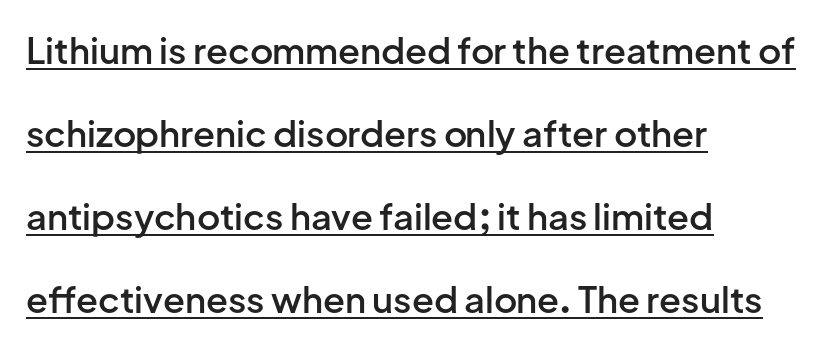
{"serif": "no", "italic": "no", "bold": "semi", "weight": "semibold", "width": "normal", "stroke_contrast": "low", "x_height": "medium", "monospaced": "no", "underline": "yes", "align": "left", "line_spacing": "loose", "line_spacing_ratio": 2.31, "letter_spacing": "normal", "letter_spacing_em": 0.0, "glyph_px": 36}
